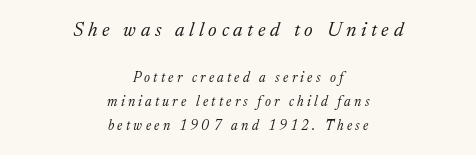
The horizontal fit of the characters is loose and conspicuously gappy. Look at the glyph heights: the upper group is clearly the bigger setting. Short and long lines alike share a common midpoint. These glyphs show unthickened strokes, regular width or finer. A clean baseline with only descenders dipping below it.
